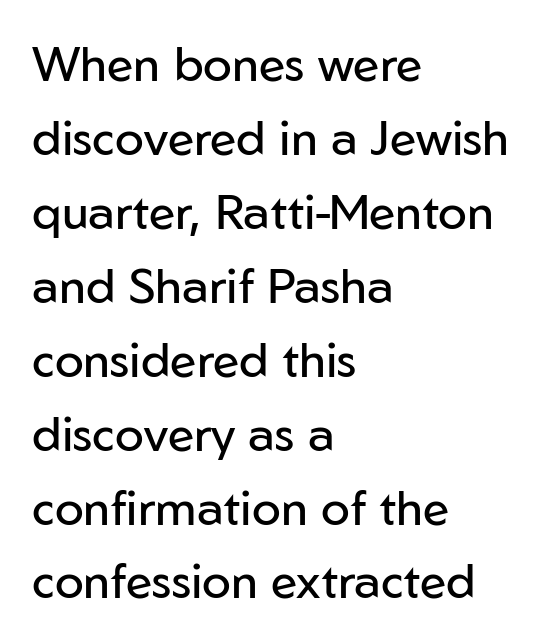
The tracking reads as untouched default to a designer's eye. Notice how descenders clear the ascenders below comfortably — that's standard leading. Upright lettering throughout. Line starts are locked; line ends wander. Serif or sans? Sans — the stroke terminals are bare. Bare-footed words on every line.
